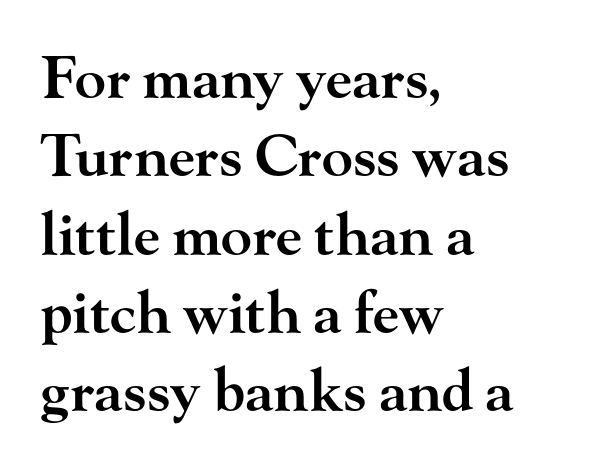
A somewhat darkened texture: the type is semibold rather than bold. Alignment: flush left. Here the glyphs are tracked normally, forming tight word shapes. A typesetter would call this leading conventional body-copy spacing.
